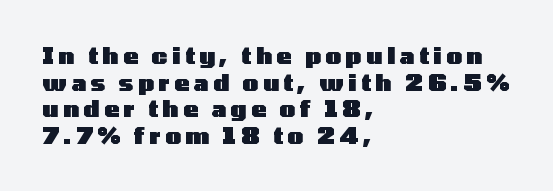
The image shows 22 px bold type, upright; set left-aligned, line spacing 1.21x, unusually wide letter spacing (+0.21 em), not underlined.
